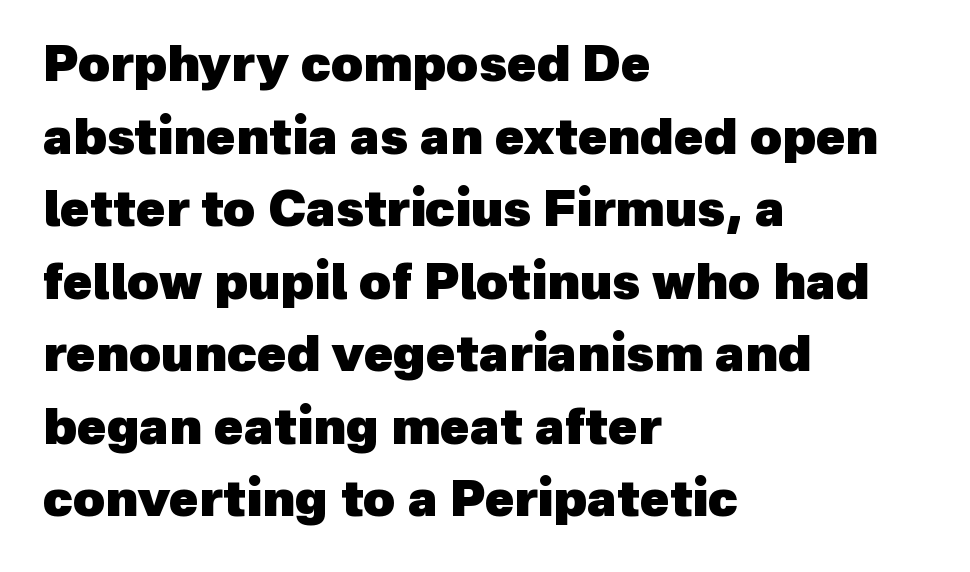
The image shows 49 px heavy sans-serif type; set left-aligned, normal line spacing (1.48x), normal letter spacing, not underlined; a medium x-height.
